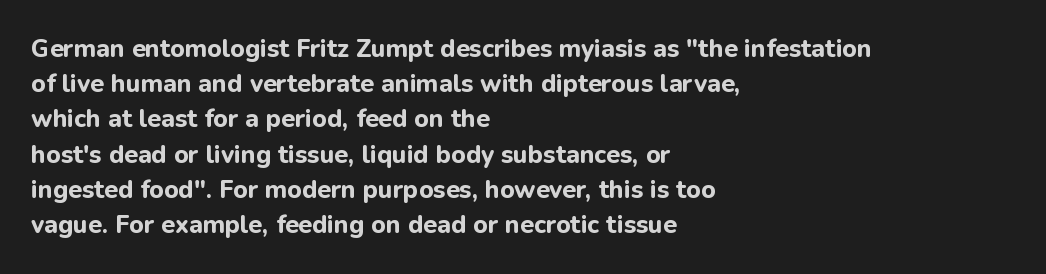
Q: Is the text bold? A: Yes.
Q: Is the text italic (slanted)? A: No, it is upright.
Q: Is the text underlined? A: No.
Q: How is the paragraph aligned? A: Left-aligned.
Q: Is the spacing between letters normal or unusually wide? A: Normal.
Q: Is the spacing between lines tight, normal or loose? A: Normal.
